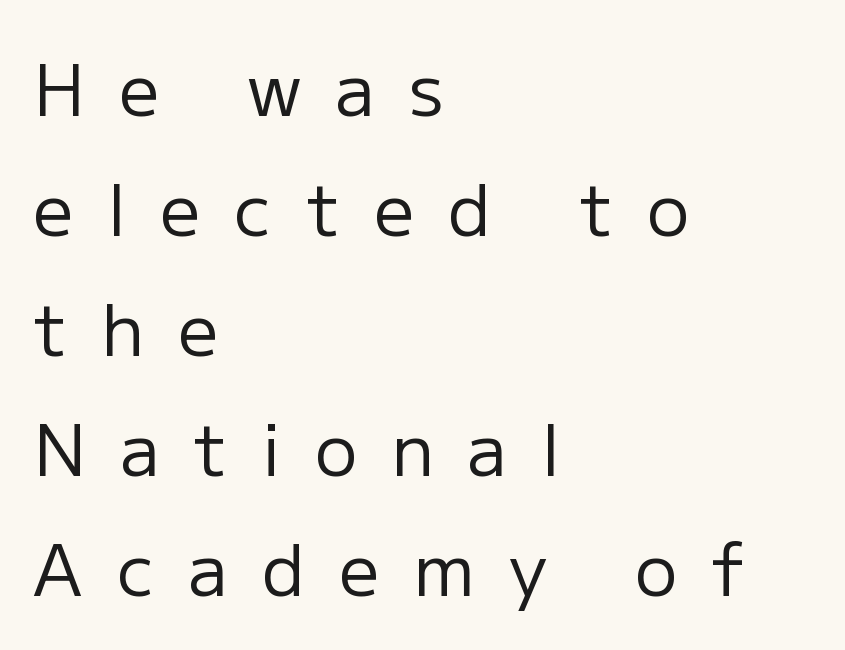
The image shows 71 px regular-weight sans-serif type, upright; set left-aligned, normal line spacing (1.69x), unusually wide letter spacing (+0.48 em), not underlined; low stroke contrast and a medium x-height.
